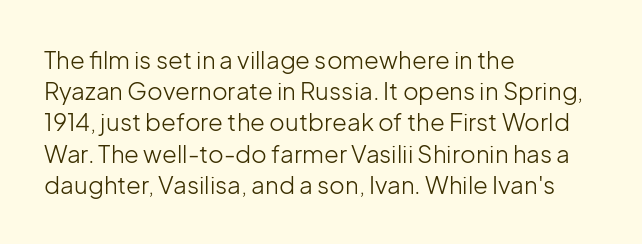
The ragged edge is on the right, which tells us the setting is flush left. The passage shown is not underscored anywhere. These lines were composed using upright roman letters. This sample uses plain, unmodified letter spacing. Reading down the column, the eye jumps a familiar distance to each next line.
